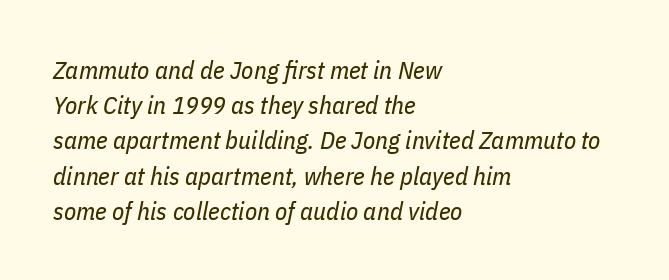
The specimen reads as italic at a glance. Glance below the letters and you will spot only blank space. The setting favours the left margin, as ordinary paragraphs usually do. Leading: standard. Counters stay open thanks to moderate or lighter strokes. Students, note that the glyphs here touch the page at normal intervals.
